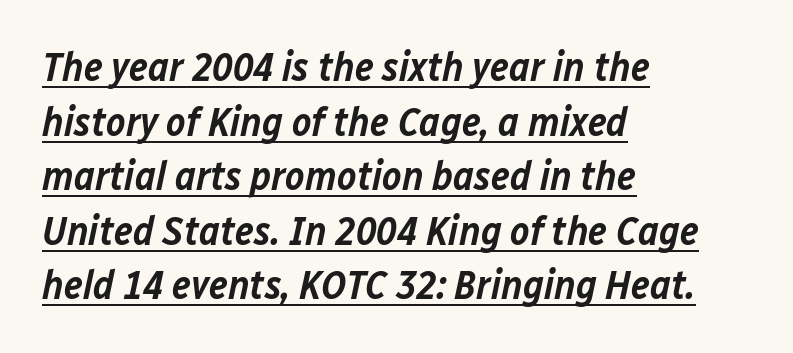
The characters look somewhat weighty, a semibold short of true bold. You could not count columns in this text — the font is proportionally spaced. Baseline-to-baseline distance is the conventional proportion of letter height. In terms of posture, this sample is oblique. A typesetter would call this zero additional tracking.
